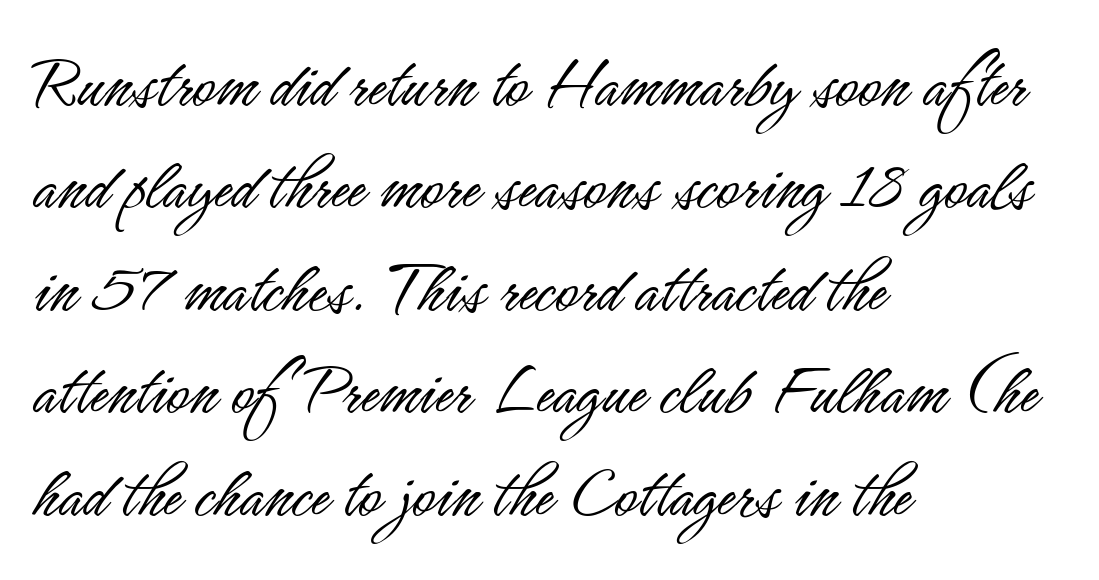
The image shows 77 px light, condensed sans-serif type; set left-aligned, normal line spacing (1.33x), normal letter spacing, not underlined; low stroke contrast and a small x-height.
